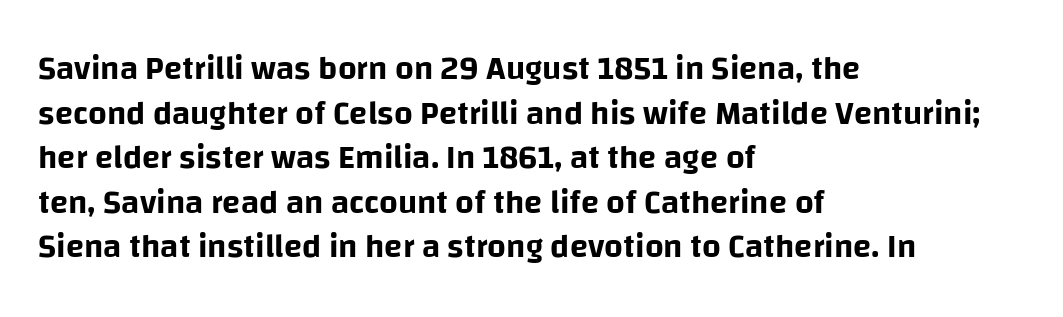
This sample uses an upright cut, with every glyph sitting square on the baseline. The type is set solid horizontally, with unmodified tracking. Has an underline been added? It has not. Alignment: flush left.
